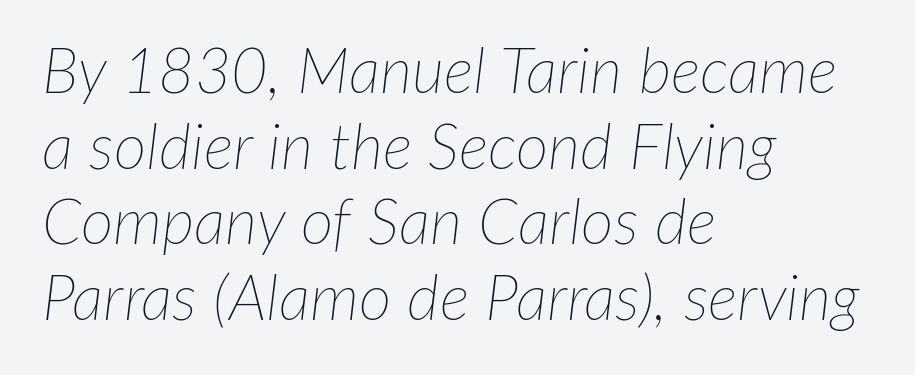
Alignment: flush left. Each stroke keeps to a modest, everyday thickness or less. The letters advance in unequal steps, a hallmark of proportional type. The text carries the slant typical of an italic or oblique font. The specimen omits any rule beneath the text block's lines. Tracking here is standard; glyphs follow each other at the usual distance.
